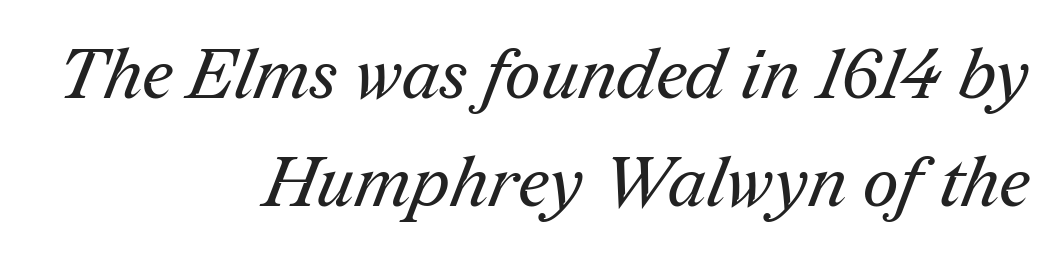
The image shows 70 px regular-weight serif type; set right-aligned, normal line spacing (1.55x), normal letter spacing, not underlined; medium stroke contrast and a medium x-height.
